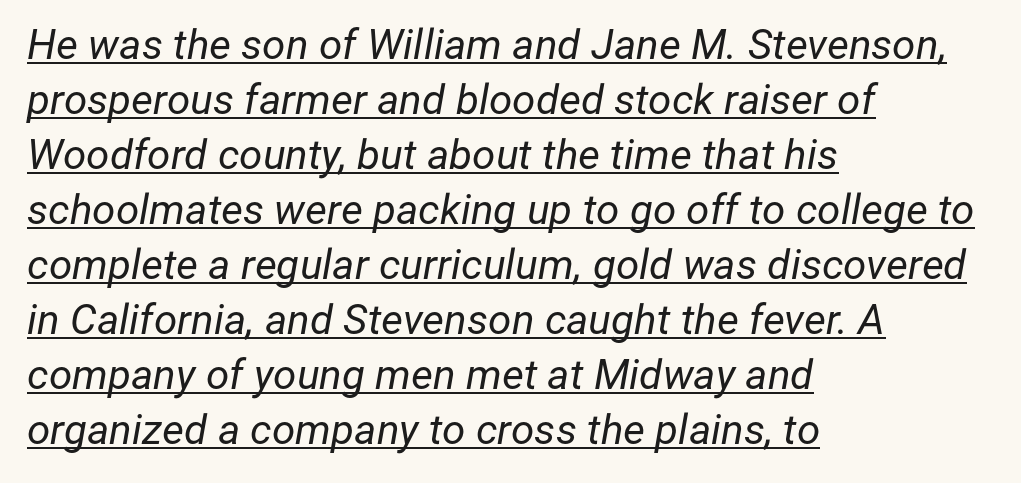
{"italic": "yes", "lean": "right", "slant_degrees": 12, "bold": "no", "weight": "regular", "width": "normal", "stroke_contrast": "low", "x_height": "medium", "monospaced": "no", "underline": "yes", "align": "left", "line_spacing": "normal", "line_spacing_ratio": 1.31, "letter_spacing": "normal", "letter_spacing_em": 0.0, "glyph_px": 42}
